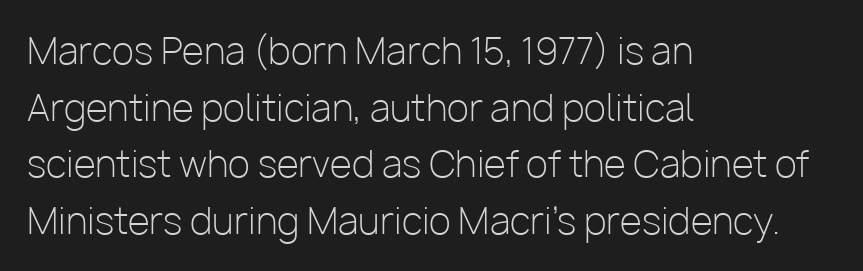
Q: Is the text bold? A: No.
Q: Is the text italic (slanted)? A: No, it is upright.
Q: Is the typeface a serif or a sans-serif typeface? A: Sans-serif.
Q: Is the text underlined? A: No.
Q: How is the paragraph aligned? A: Left-aligned.
Q: Is the spacing between letters normal or unusually wide? A: Normal.
Q: Is the spacing between lines tight, normal or loose? A: Normal.
Q: Width (condensed, normal, or wide)? A: Normal.
Q: Stroke contrast? A: Low.
Q: x-height? A: Medium.
Q: Monospaced? A: No.
